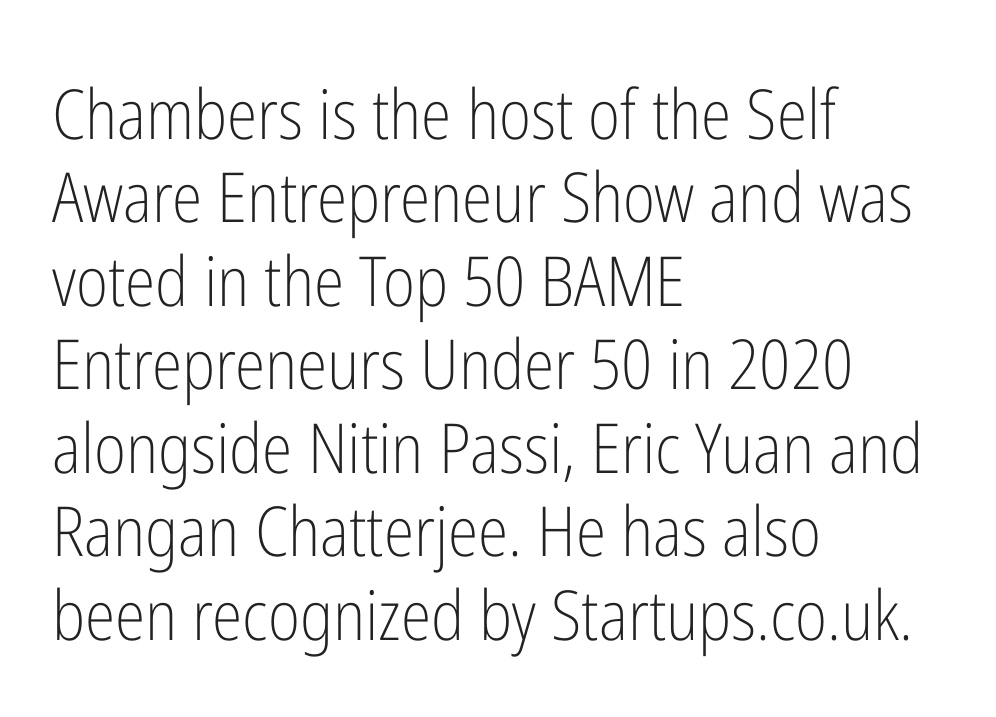
{"serif": "no", "italic": "no", "bold": "no", "weight": "light", "width": "condensed", "stroke_contrast": "low", "x_height": "medium", "monospaced": "no", "underline": "no", "align": "left", "line_spacing_ratio": 1.21, "letter_spacing": "normal", "letter_spacing_em": 0.0, "glyph_px": 69}
